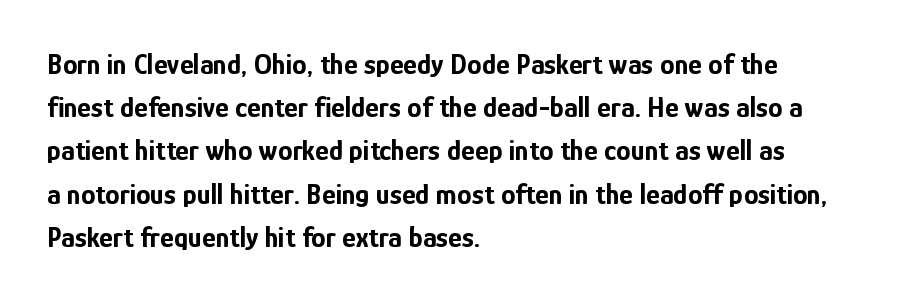
If you drew a ruler down the left edge, every line would touch it. Proportional: the letters do not fall into vertical columns. A full-strength bold gives these letters their thick strokes. You can tell from the bare stems that sans-serif type was used. The horizontal fit of the characters is conventional and even.
